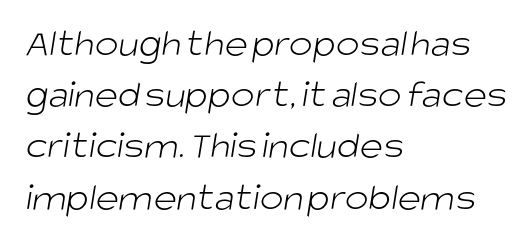
Stroke terminals: plain, sans-serif. No letter is thick-stroked: the sample isn't bold. Honestly, the letter spacing is just normal — you wouldn't notice it. Spacing verdict: proportional, widths tailored to each character. Caption: multi-line text, flush left, ragged right. Evenly set lines give the paragraph a standard silhouette.
